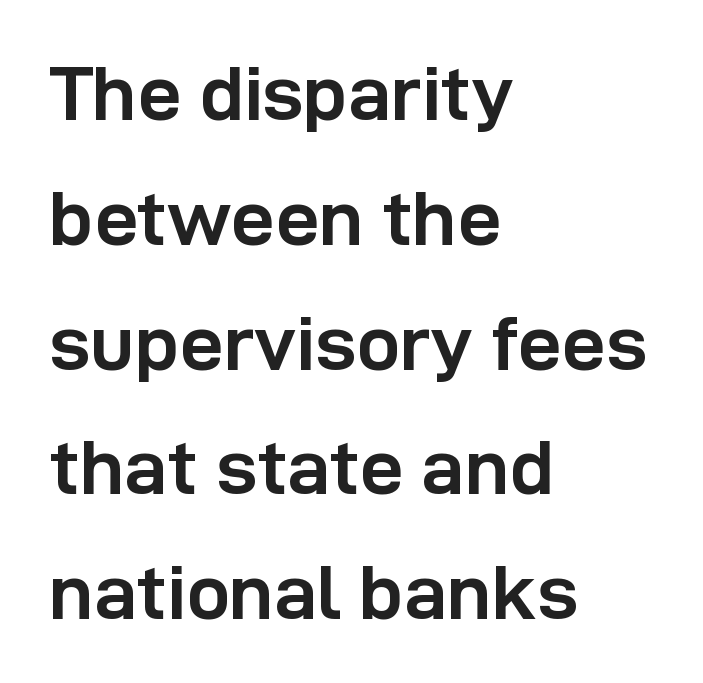
{"serif": "no", "italic": "no", "bold": "yes", "weight": "semibold", "width": "normal", "stroke_contrast": "low", "x_height": "medium", "monospaced": "no", "underline": "no", "align": "left", "line_spacing": "normal", "line_spacing_ratio": 1.6, "letter_spacing": "normal", "letter_spacing_em": 0.0, "glyph_px": 78}
